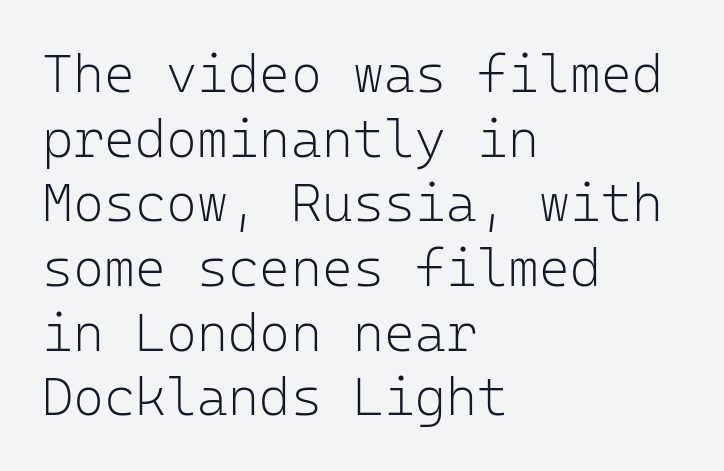
Q: Is the text bold? A: No.
Q: Is the text italic (slanted)? A: No, it is upright.
Q: Is the typeface a serif or a sans-serif typeface? A: Sans-serif.
Q: Is the text underlined? A: No.
Q: How is the paragraph aligned? A: Left-aligned.
Q: Is the spacing between letters normal or unusually wide? A: Normal.
Q: Width (condensed, normal, or wide)? A: Normal.
Q: Stroke contrast? A: Low.
Q: x-height? A: Medium.
Q: Monospaced? A: Yes.
